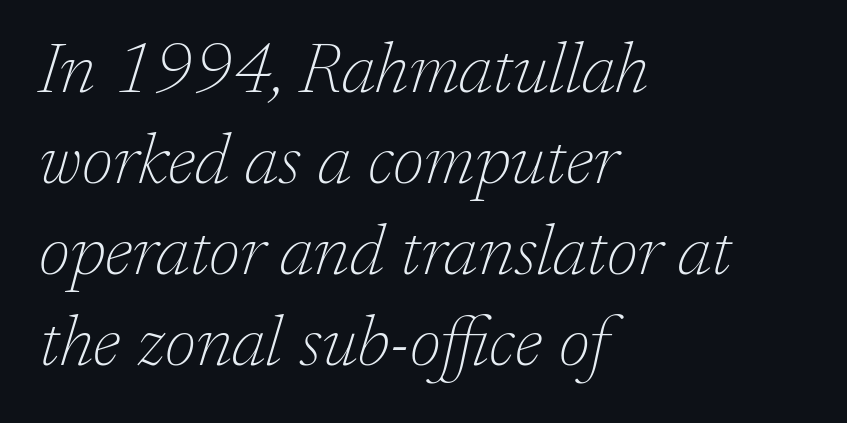
Q: Is the text bold? A: No.
Q: Is the text italic (slanted)? A: Yes, it leans right by about 17 degrees.
Q: Is the typeface a serif or a sans-serif typeface? A: Serif.
Q: Is the text underlined? A: No.
Q: How is the paragraph aligned? A: Left-aligned.
Q: Is the spacing between letters normal or unusually wide? A: Normal.
Q: Is the spacing between lines tight, normal or loose? A: Normal.
Q: Width (condensed, normal, or wide)? A: Normal.
Q: Stroke contrast? A: Low.
Q: x-height? A: Medium.
Q: Monospaced? A: No.
